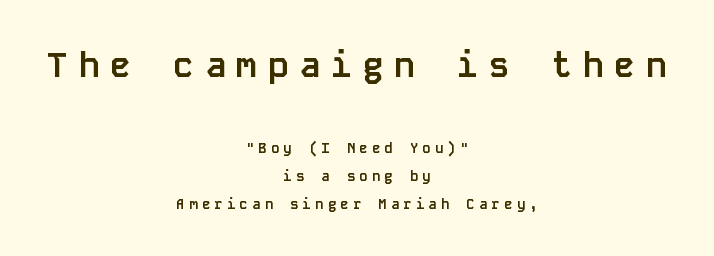
The composition opens big and finishes small. The letters stand upright; this is a roman face. Summary of vertical rhythm: relaxed, with wide interline spacing. The glyphs in this specimen are sans serif.
